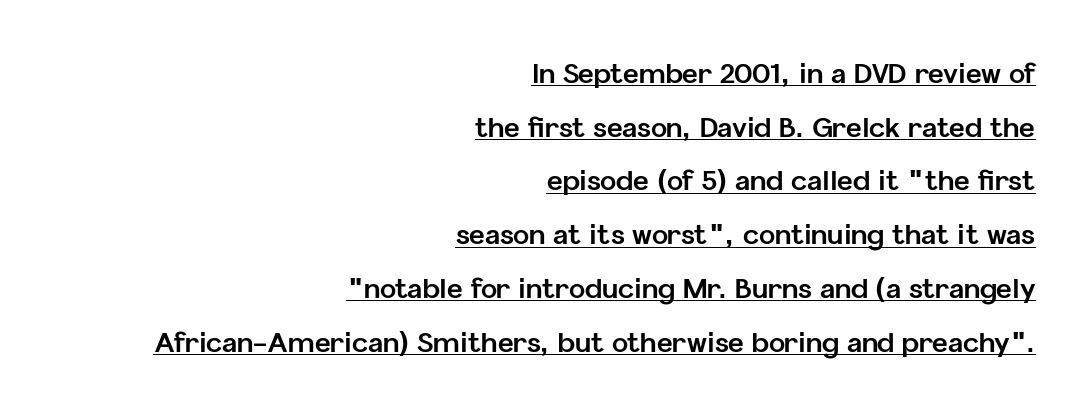
{"italic": "no", "bold": "yes", "underline": "yes", "align": "right", "line_spacing": "loose", "line_spacing_ratio": 1.99, "letter_spacing": "normal", "letter_spacing_em": 0.0, "glyph_px": 27}
